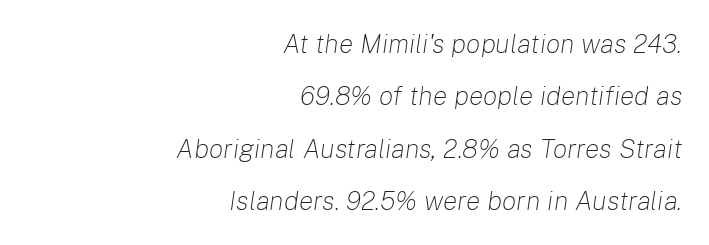
Q: Is the text bold? A: No.
Q: Is the text italic (slanted)? A: Yes, it leans right by about 8 degrees.
Q: Is the text underlined? A: No.
Q: How is the paragraph aligned? A: Right-aligned.
Q: Is the spacing between letters normal or unusually wide? A: Normal.
Q: Is the spacing between lines tight, normal or loose? A: Loose.
